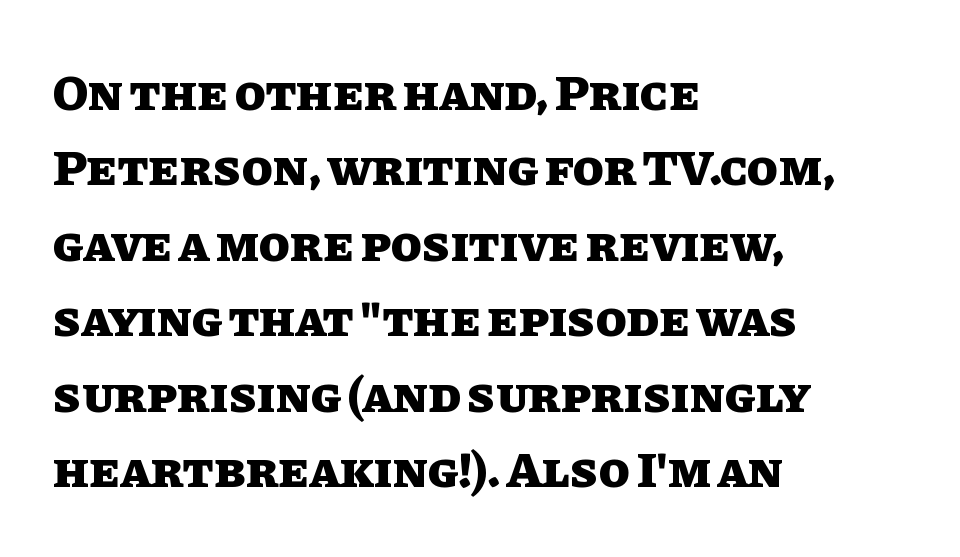
The image shows 51 px heavy type, upright; set left-aligned, normal line spacing (1.48x), normal letter spacing, not underlined; low stroke contrast and a large x-height.
